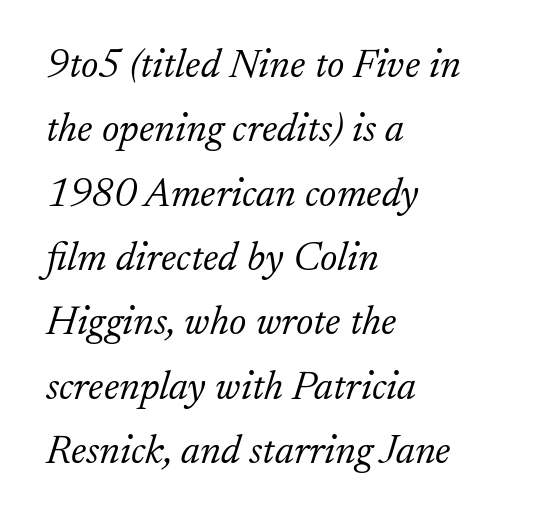
The image shows 41 px light serif type, italic (leaning right); set left-aligned, normal line spacing (1.57x), normal letter spacing, not underlined; low stroke contrast and a small x-height.
